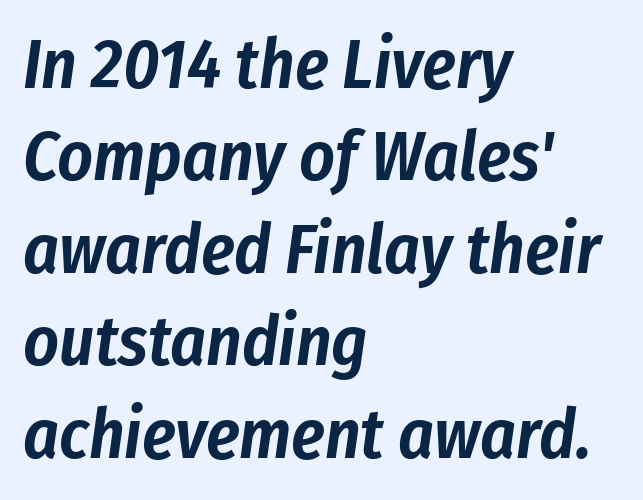
The image shows 69 px condensed type, italic (leaning right); set left-aligned, normal line spacing (1.34x), normal letter spacing, not underlined; low stroke contrast and a medium x-height.
